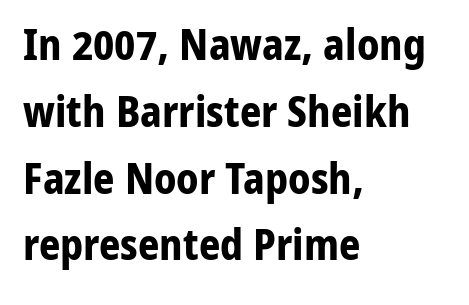
Weight: bold. Clear beneath every line of the passage. Rows of type keep a routine distance in the vertical direction. If you drew a line through each stem, it would be perfectly vertical. Each word holds together tightly as a unit, with standard inter-letter gaps.
